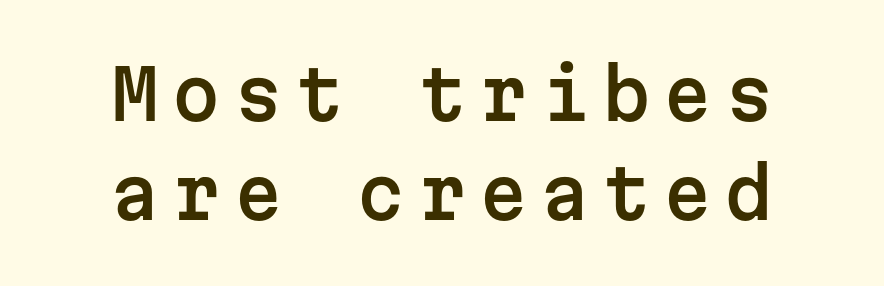
Q: Is the text italic (slanted)? A: No, it is upright.
Q: Is the typeface a serif or a sans-serif typeface? A: Sans-serif.
Q: Is the text underlined? A: No.
Q: How is the paragraph aligned? A: Centered.
Q: Is the spacing between lines tight, normal or loose? A: Normal.
Q: Width (condensed, normal, or wide)? A: Normal.
Q: Stroke contrast? A: Low.
Q: x-height? A: Medium.
Q: Monospaced? A: Yes.
